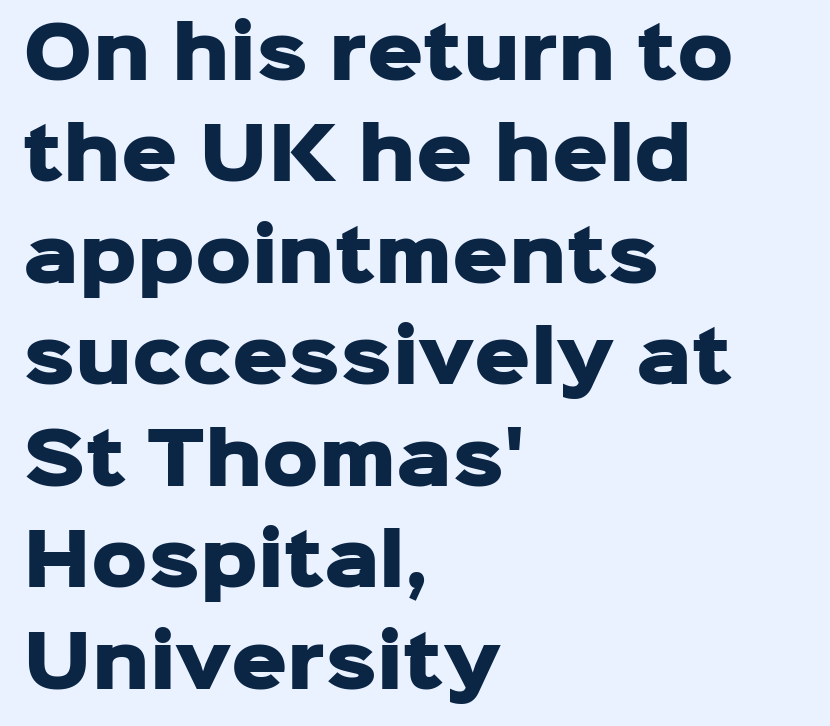
The image shows 70 px heavy sans-serif type, upright; set left-aligned, normal line spacing (1.45x), normal letter spacing, not underlined; low stroke contrast and a medium x-height.
